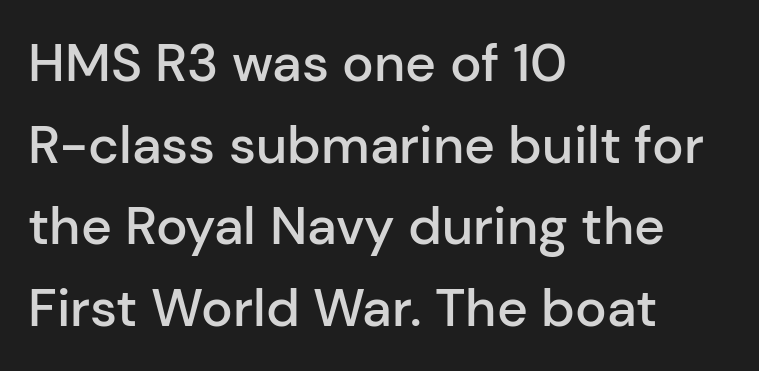
The image shows 53 px semibold sans-serif type, upright; set left-aligned, normal line spacing (1.54x), normal letter spacing, not underlined; low stroke contrast and a medium x-height.
